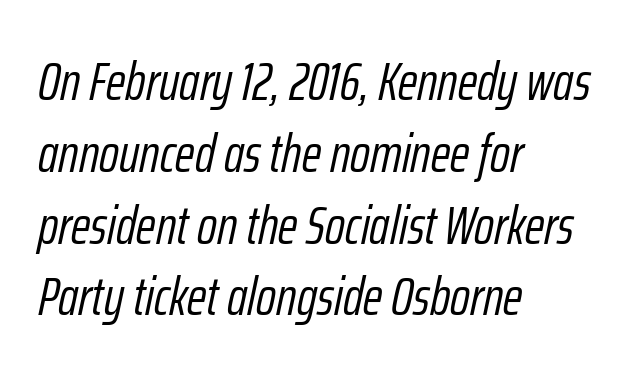
Q: Is the text bold? A: No.
Q: Is the text italic (slanted)? A: Yes, it leans right by about 12 degrees.
Q: Is the text underlined? A: No.
Q: How is the paragraph aligned? A: Left-aligned.
Q: Is the spacing between letters normal or unusually wide? A: Normal.
Q: Is the spacing between lines tight, normal or loose? A: Normal.
Q: Width (condensed, normal, or wide)? A: Condensed.
Q: Stroke contrast? A: Low.
Q: x-height? A: Medium.
Q: Monospaced? A: No.
